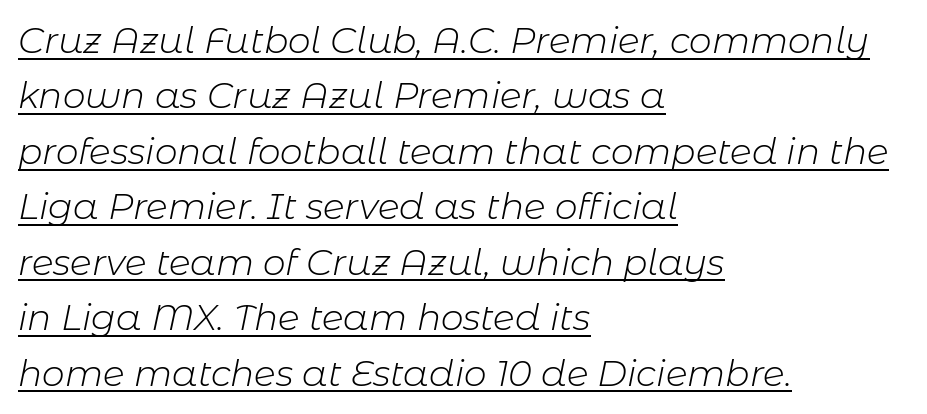
{"italic": "yes", "lean": "right", "slant_degrees": 11, "bold": "no", "weight": "light", "width": "normal", "stroke_contrast": "low", "x_height": "medium", "monospaced": "no", "underline": "yes", "align": "left", "line_spacing": "normal", "line_spacing_ratio": 1.54, "letter_spacing": "normal", "letter_spacing_em": 0.0, "glyph_px": 36}
